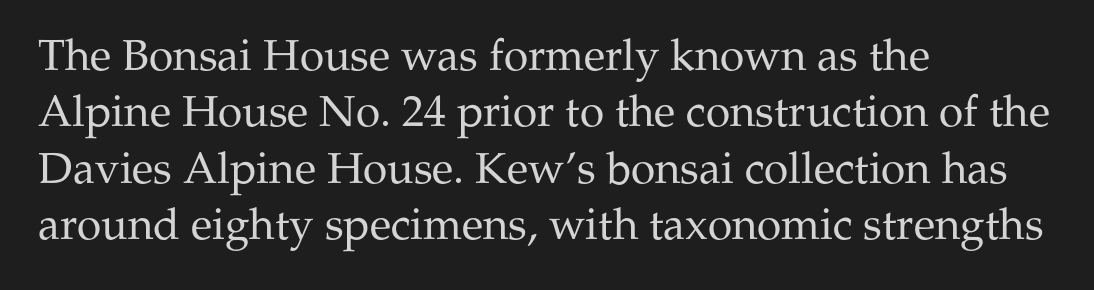
Vertical strokes here are truly vertical. Visually the block forms a straight wall on the left and a jagged coastline on the right. No heavy texture on the line: the type isn't bold. One glance says typical: line gaps are just what's usual.
